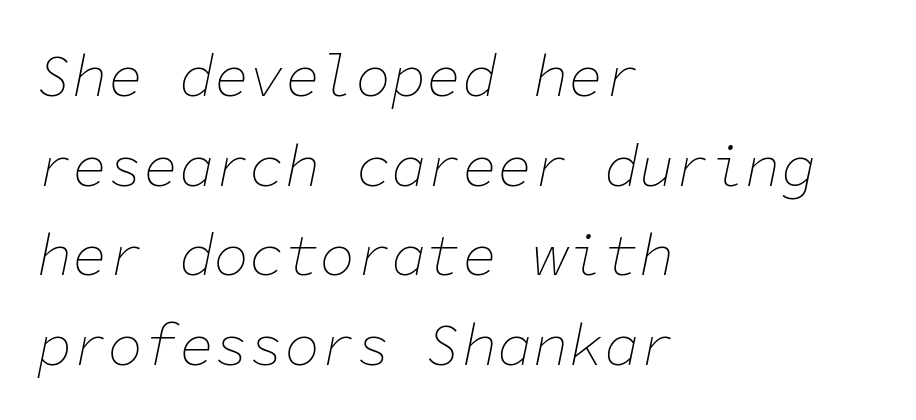
Bold? No — there's no thickening of the strokes. Does the leading feel generous? No, just average. The setting favours the left margin, as ordinary paragraphs usually do. Here the designer chose a console-style face with uniform glyph widths. The space directly below the letters is spotless. Italic: yes, the glyphs are oblique.
